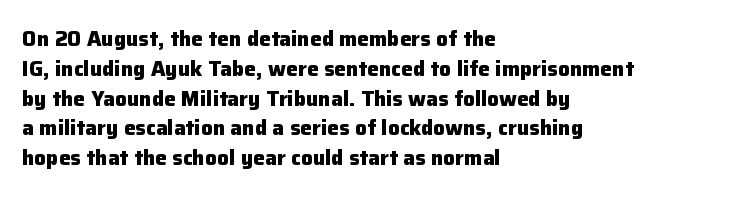
Q: Is the text bold? A: Yes.
Q: Is the text italic (slanted)? A: No, it is upright.
Q: Is the text underlined? A: No.
Q: How is the paragraph aligned? A: Left-aligned.
Q: Is the spacing between letters normal or unusually wide? A: Normal.
Q: Is the spacing between lines tight, normal or loose? A: Normal.
